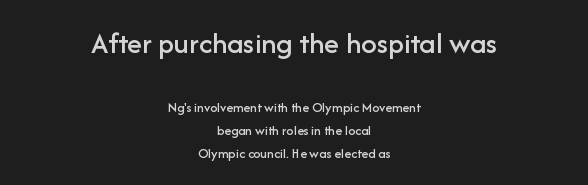
{"serif": "no", "italic": "no", "width": "normal", "stroke_contrast": "low", "x_height": "medium", "monospaced": "no", "underline": "no", "align": "center", "line_spacing": "normal", "line_spacing_ratio": 1.64, "letter_spacing": "normal", "letter_spacing_em": 0.0, "larger_block": "first", "size_ratio": 2.21, "glyph_px": 31}
